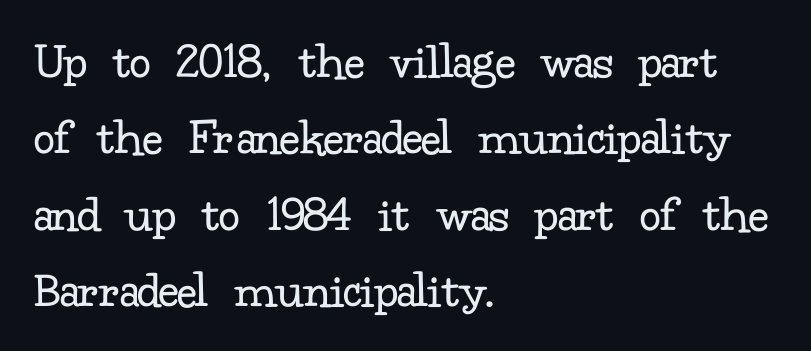
{"serif": "yes", "italic": "no", "bold": "no", "weight": "regular", "width": "normal", "stroke_contrast": "low", "x_height": "small", "monospaced": "no", "underline": "no", "align": "left", "line_spacing": "normal", "line_spacing_ratio": 1.44, "letter_spacing": "normal", "letter_spacing_em": 0.0, "glyph_px": 53}
